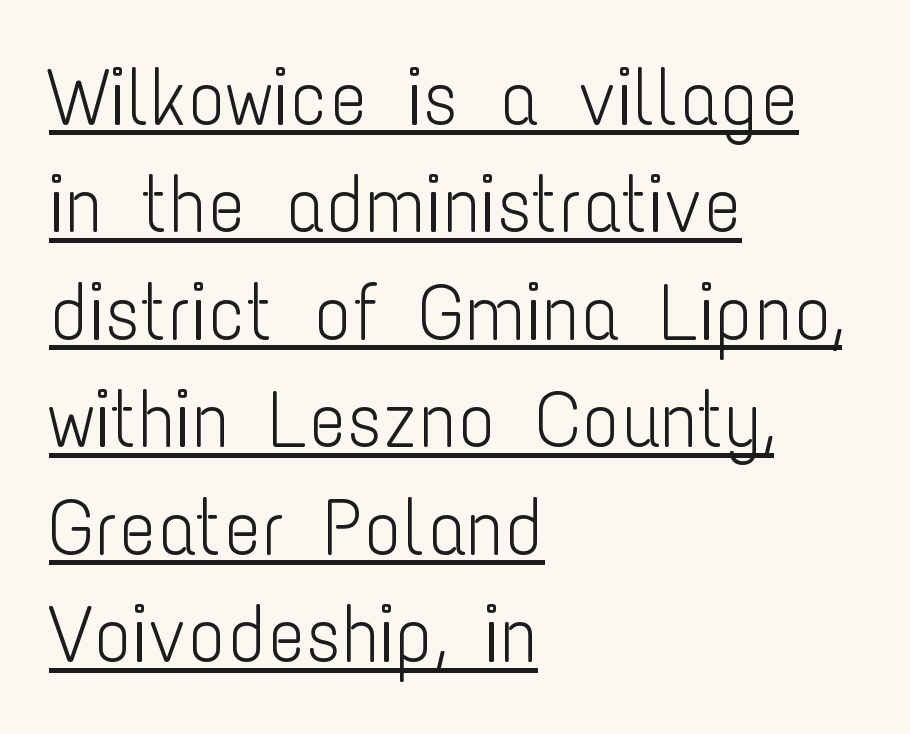
Stroke terminals: plain, sans-serif. Line spacing here is normal. Words appear dense and cohesive because spacing is normal. Layout note: lines flush left. The passage shown is typed in a proportional face where columns would drift. When letters stand straight like this, we call the style roman or upright.
